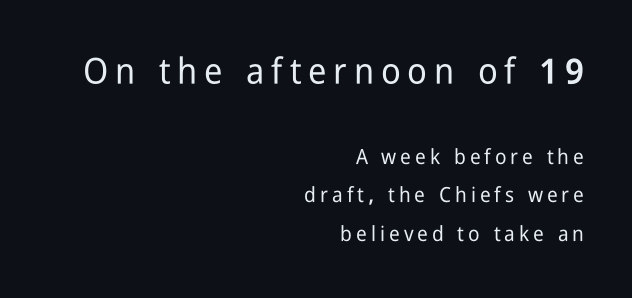
The image shows 36 px condensed sans-serif type, upright; set right-aligned, line spacing 1.83x, not underlined; the first (top) block is 1.71x larger; low stroke contrast and a medium x-height.
